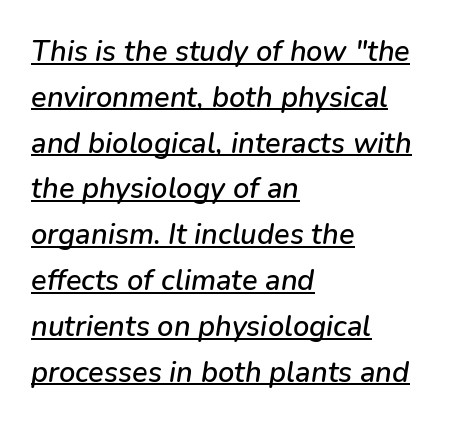
{"italic": "yes", "lean": "right", "slant_degrees": 9, "width": "normal", "stroke_contrast": "low", "x_height": "medium", "monospaced": "no", "underline": "yes", "align": "left", "line_spacing": "normal", "line_spacing_ratio": 1.58, "letter_spacing": "normal", "letter_spacing_em": 0.0, "glyph_px": 29}
